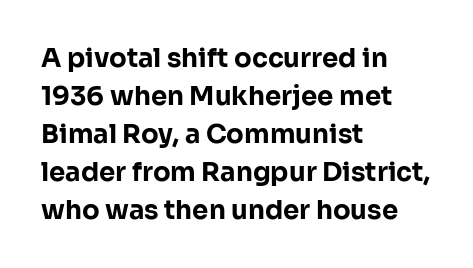
The image shows 26 px bold type, upright; set left-aligned, normal line spacing (1.46x), normal letter spacing, not underlined.
